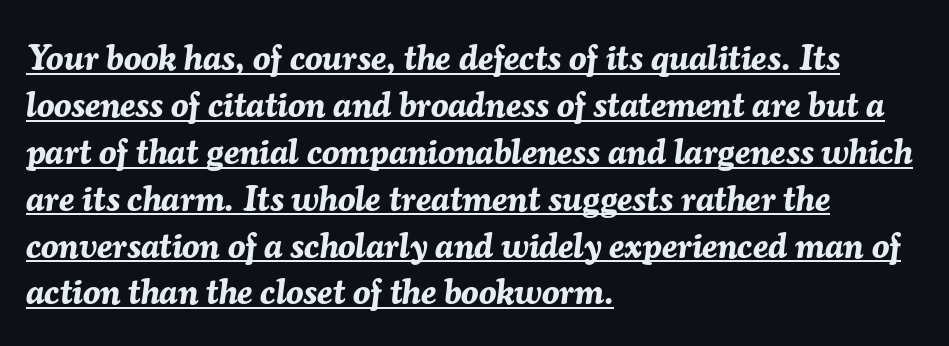
The image shows 35 px bold type, italic (leaning right); set left-aligned, normal line spacing (1.34x), normal letter spacing, underlined; medium stroke contrast and a medium x-height.
